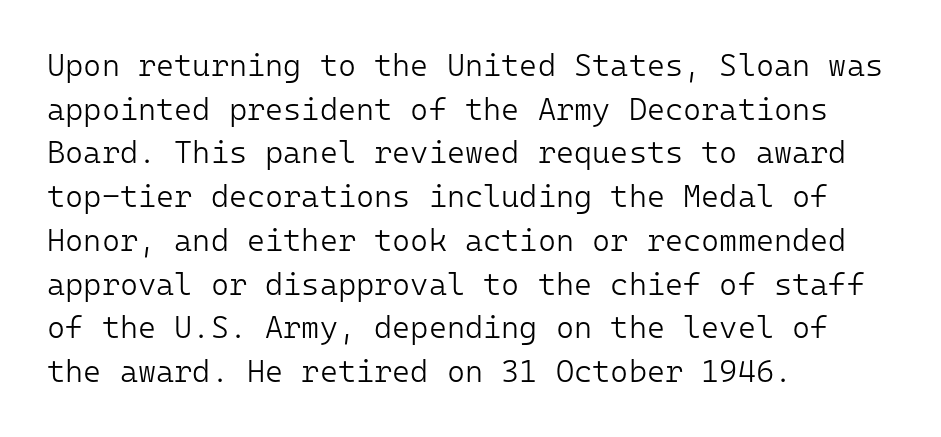
The image shows 31 px light sans-serif type, upright, monospaced; set left-aligned, normal line spacing (1.41x), normal letter spacing, not underlined; low stroke contrast and a medium x-height.
